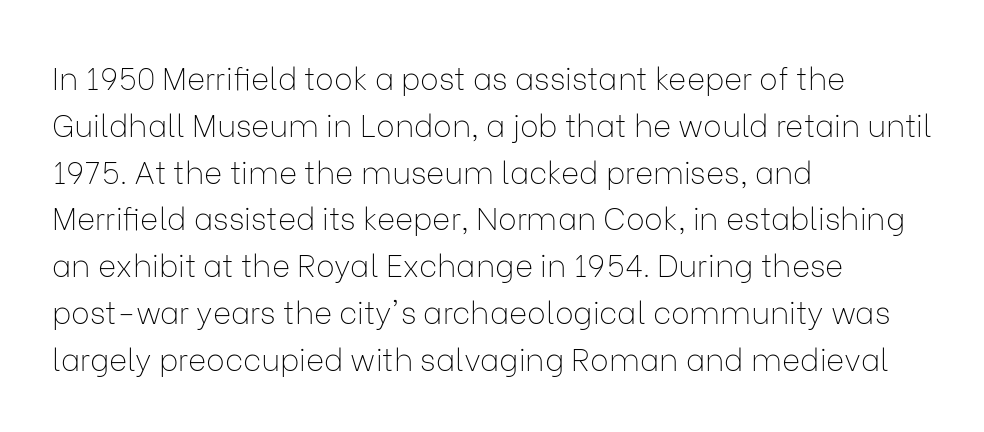
The image shows 31 px thin sans-serif type, upright; set left-aligned, normal line spacing (1.51x), normal letter spacing, not underlined; low stroke contrast and a medium x-height.
